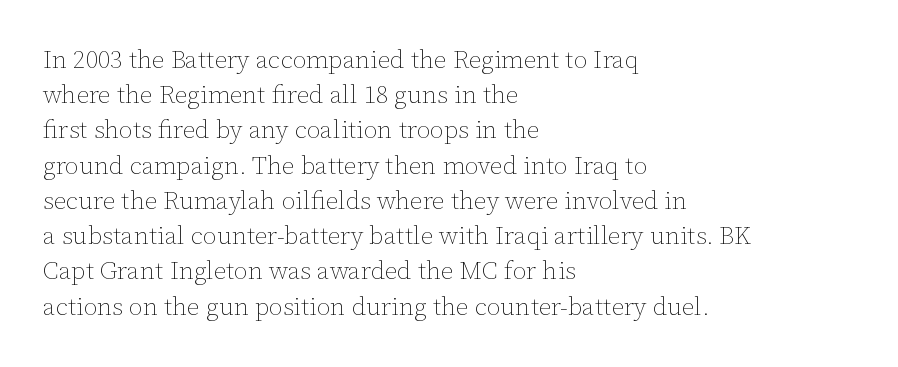
Q: Is the text bold? A: No.
Q: Is the text italic (slanted)? A: No, it is upright.
Q: Is the text underlined? A: No.
Q: How is the paragraph aligned? A: Left-aligned.
Q: Is the spacing between letters normal or unusually wide? A: Normal.
Q: Is the spacing between lines tight, normal or loose? A: Normal.
